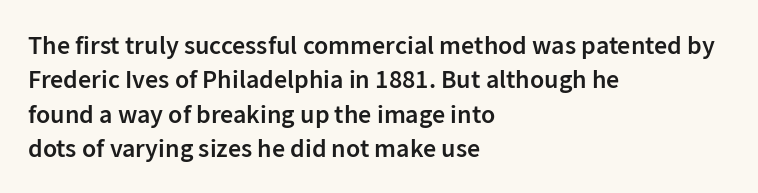
{"italic": "no", "bold": "semi", "underline": "no", "align": "left", "line_spacing": "normal", "line_spacing_ratio": 1.32, "letter_spacing": "normal", "letter_spacing_em": 0.0, "glyph_px": 26}
